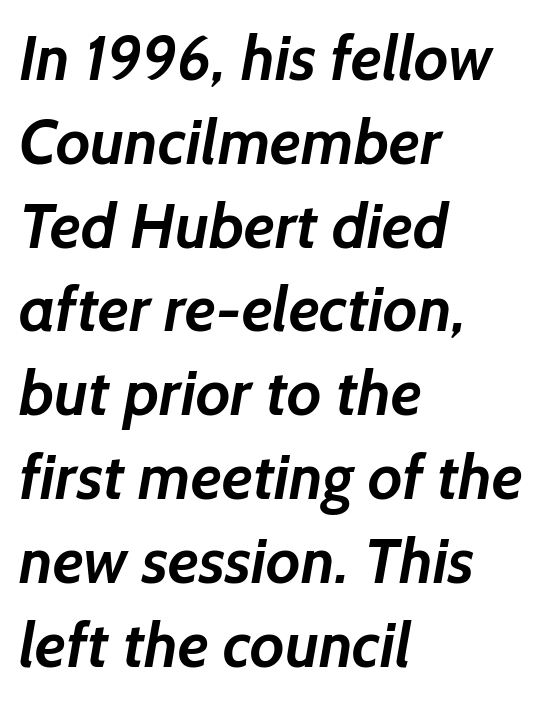
Heavy-handed strokes throughout: this text is bold. Anything drawn beneath the words? Only blank space. Is there much room between lines? A standard amount, neither cramped nor airy. Line beginnings align vertically; line endings do not. This is sans-serif lettering, the kind often seen on screens and signage. Think of a printed novel: that variable character pitch is what you see here.
